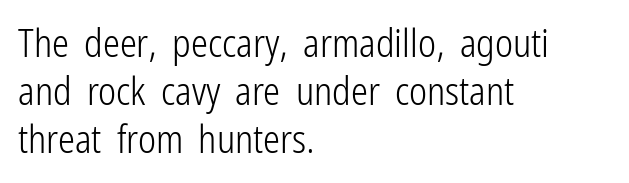
{"serif": "no", "italic": "no", "bold": "no", "weight": "light", "width": "condensed", "stroke_contrast": "low", "x_height": "medium", "monospaced": "no", "underline": "no", "align": "left", "line_spacing": "normal", "line_spacing_ratio": 1.26, "letter_spacing": "normal", "letter_spacing_em": 0.0, "glyph_px": 38}
